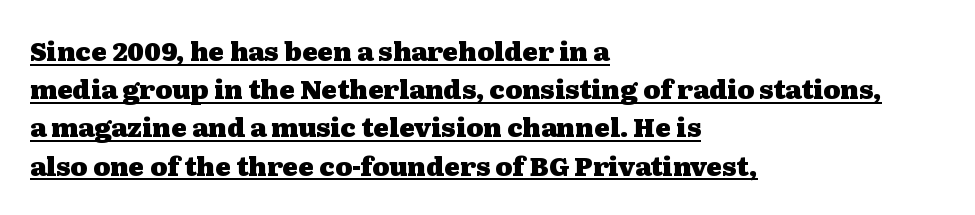
{"italic": "no", "bold": "yes", "underline": "yes", "align": "left", "line_spacing": "normal", "line_spacing_ratio": 1.47, "letter_spacing": "normal", "letter_spacing_em": 0.0, "glyph_px": 26}
